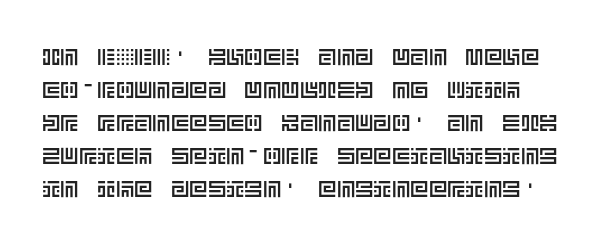
Q: Is the text italic (slanted)? A: No, it is upright.
Q: Is the text underlined? A: No.
Q: Is the spacing between letters normal or unusually wide? A: Normal.
Q: Is the spacing between lines tight, normal or loose? A: Normal.
